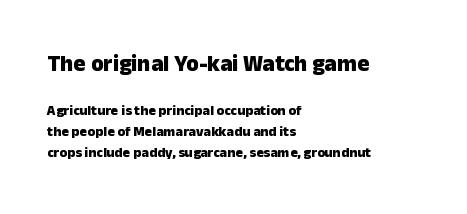
The image shows 23 px bold type, upright; set left-aligned, normal line spacing (1.5x), normal letter spacing, not underlined; the first (top) block is 1.64x larger.
